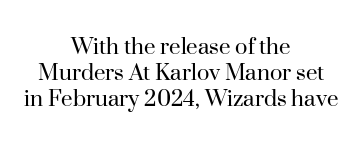
The image shows 26 px text type, upright; set centered, tight line spacing (1.0x), normal letter spacing, not underlined.
